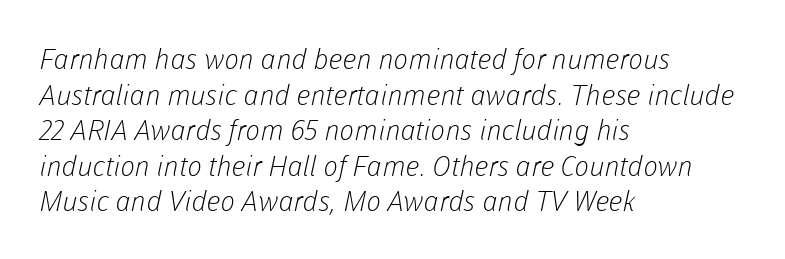
Whoever set this chose a conventional vertical rhythm. Stroke thickness stays within the range of a standard reading face or lighter. Stroke terminals: plain, sans-serif. Anything drawn beneath the words? Only blank space. The rendering uses natural spacing where letterforms have individual widths.
